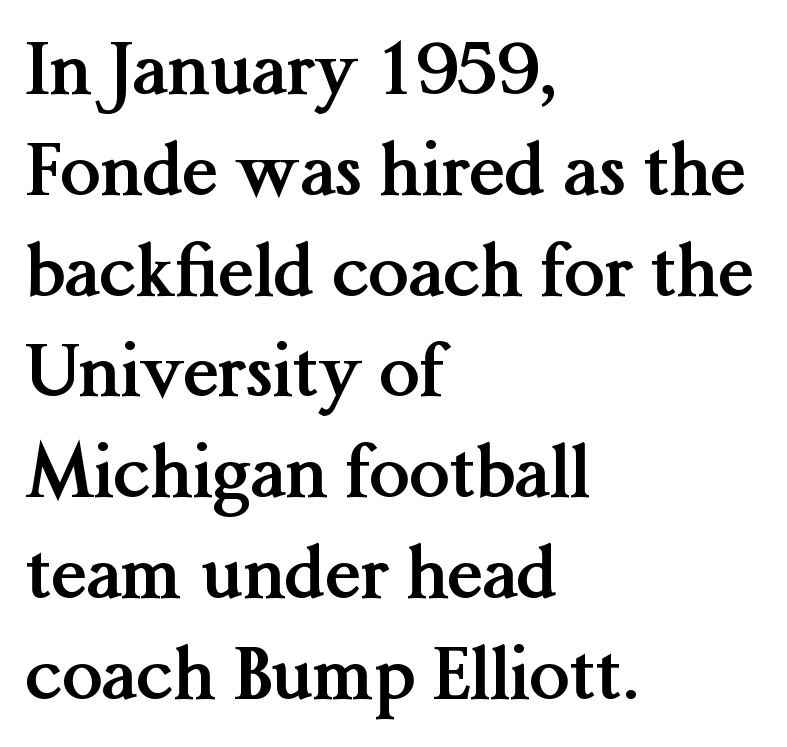
Q: Is the text bold? A: Yes.
Q: Is the text italic (slanted)? A: No, it is upright.
Q: Is the typeface a serif or a sans-serif typeface? A: Serif.
Q: Is the text underlined? A: No.
Q: How is the paragraph aligned? A: Left-aligned.
Q: Is the spacing between letters normal or unusually wide? A: Normal.
Q: Is the spacing between lines tight, normal or loose? A: Normal.
Q: Width (condensed, normal, or wide)? A: Normal.
Q: Stroke contrast? A: Medium.
Q: x-height? A: Medium.
Q: Monospaced? A: No.
